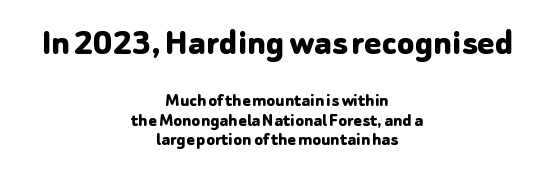
The image shows 40 px bold sans-serif type, upright; set centered, tight line spacing (0.96x), normal letter spacing, not underlined; the first (top) block is 2.0x larger; low stroke contrast and a medium x-height.
